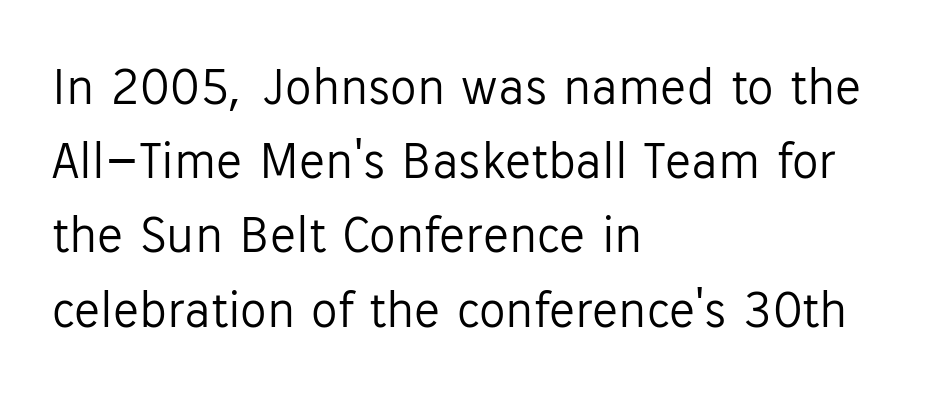
{"serif": "no", "italic": "no", "bold": "no", "weight": "light", "width": "normal", "stroke_contrast": "low", "x_height": "medium", "monospaced": "no", "underline": "no", "align": "left", "line_spacing": "normal", "line_spacing_ratio": 1.4, "letter_spacing": "normal", "letter_spacing_em": 0.0, "glyph_px": 53}
